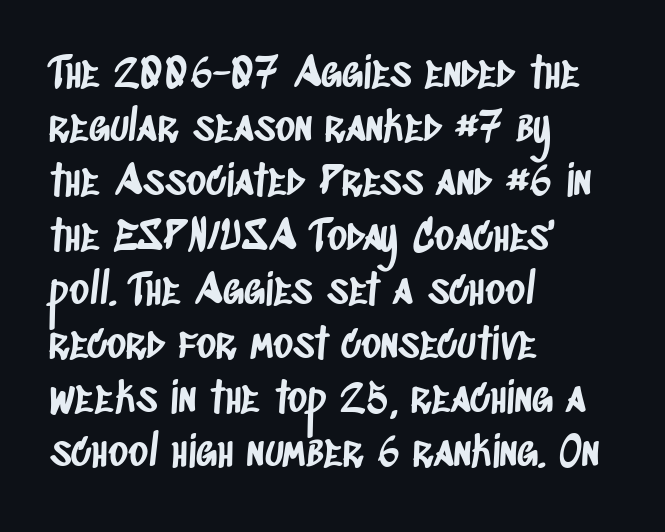
No extra tracking has been applied to these lines. Students, observe: this is what conventionally led text looks like. Character widths vary here, with narrow letters taking less room than wide ones. Every row of glyphs begins at an identical x-position on the left.
